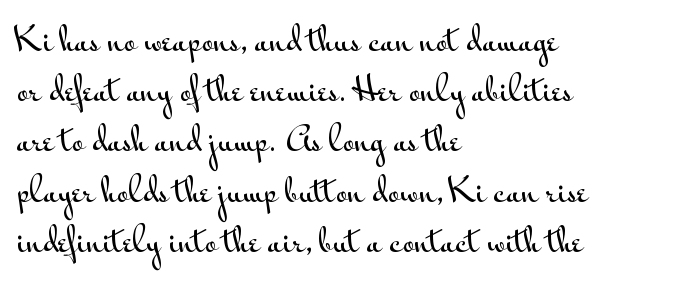
Q: Is the typeface a serif or a sans-serif typeface? A: Sans-serif.
Q: Is the text underlined? A: No.
Q: How is the paragraph aligned? A: Left-aligned.
Q: Is the spacing between letters normal or unusually wide? A: Normal.
Q: Is the spacing between lines tight, normal or loose? A: Normal.
Q: Width (condensed, normal, or wide)? A: Wide.
Q: Stroke contrast? A: Medium.
Q: x-height? A: Small.
Q: Monospaced? A: No.
